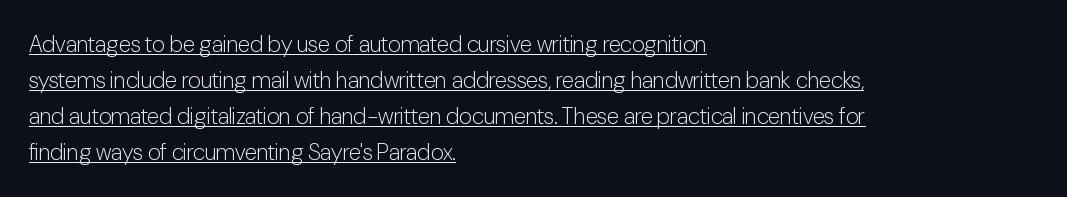
The image shows 23 px text type, upright; set left-aligned, normal line spacing (1.56x), normal letter spacing, underlined.
